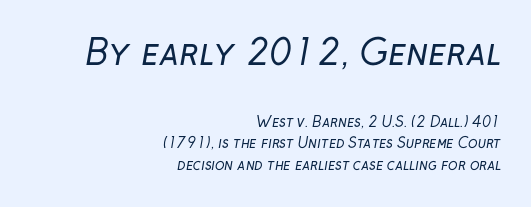
Q: Is the text bold? A: No.
Q: Is the typeface a serif or a sans-serif typeface? A: Sans-serif.
Q: Is the text underlined? A: No.
Q: How is the paragraph aligned? A: Right-aligned.
Q: Is the spacing between letters normal or unusually wide? A: Normal.
Q: Is the spacing between lines tight, normal or loose? A: Normal.
Q: Which block of text is set in a larger size, the first (top) or the second (bottom)? A: The first (top) one.
Q: Width (condensed, normal, or wide)? A: Normal.
Q: Stroke contrast? A: Low.
Q: x-height? A: Medium.
Q: Monospaced? A: No.
